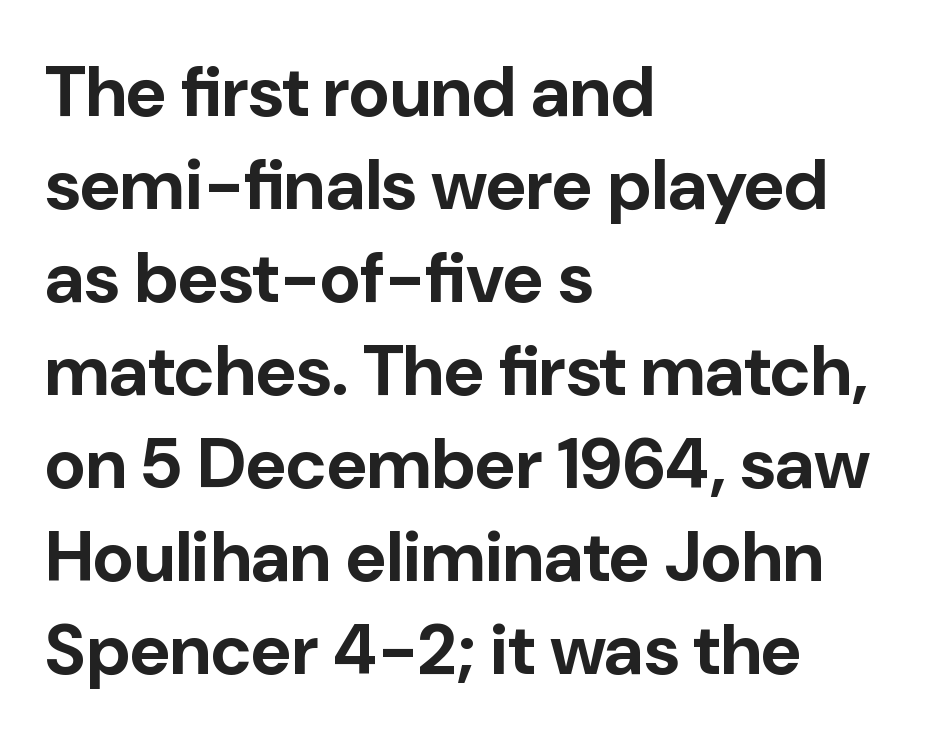
{"serif": "no", "italic": "no", "bold": "yes", "weight": "bold", "width": "normal", "stroke_contrast": "low", "x_height": "medium", "monospaced": "no", "underline": "no", "align": "left", "line_spacing": "normal", "line_spacing_ratio": 1.31, "letter_spacing": "normal", "letter_spacing_em": 0.0, "glyph_px": 71}
